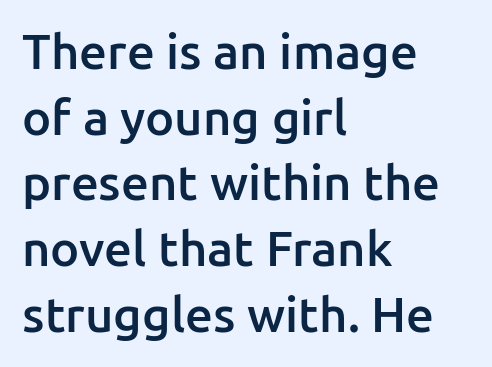
Check where the strokes stop: nothing finishes them off — pure sans. Words appear dense and cohesive because spacing is normal. Left-aligned paragraph, ragged on the right. This is moderately heavy type, rendered in semibold. The rows are spaced the way most documents space them. Looks like regular typesetting: each glyph gets only the width it needs.
